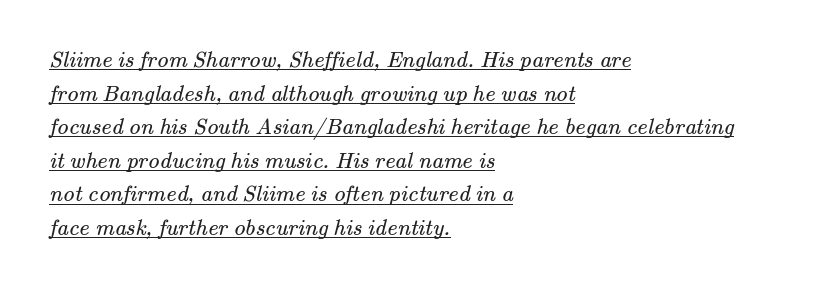
Q: Is the text bold? A: No.
Q: Is the text underlined? A: Yes.
Q: How is the paragraph aligned? A: Left-aligned.
Q: Is the spacing between letters normal or unusually wide? A: Normal.
Q: Is the spacing between lines tight, normal or loose? A: Normal.
